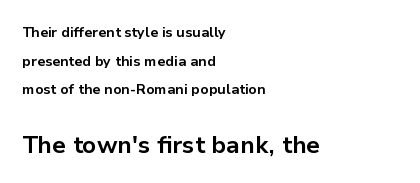
The image shows 24 px bold type, upright; set left-aligned, loose line spacing (2.05x), normal letter spacing, not underlined; the second (bottom) block is 1.71x larger.
